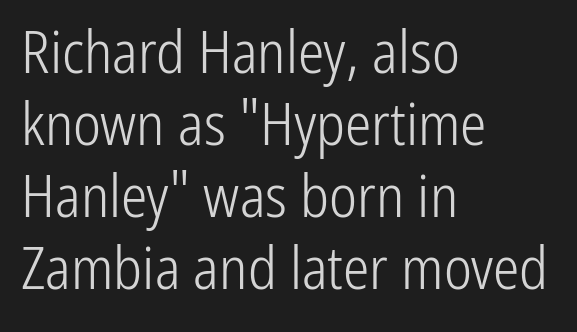
Q: Is the text bold? A: No.
Q: Is the text italic (slanted)? A: No, it is upright.
Q: Is the typeface a serif or a sans-serif typeface? A: Sans-serif.
Q: Is the text underlined? A: No.
Q: How is the paragraph aligned? A: Left-aligned.
Q: Is the spacing between letters normal or unusually wide? A: Normal.
Q: Width (condensed, normal, or wide)? A: Condensed.
Q: Stroke contrast? A: Low.
Q: x-height? A: Medium.
Q: Monospaced? A: No.
